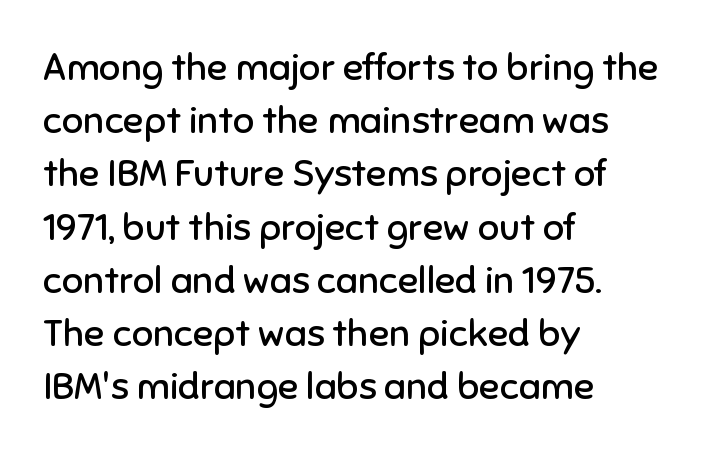
{"serif": "no", "italic": "no", "bold": "no", "weight": "regular", "width": "normal", "stroke_contrast": "low", "x_height": "medium", "monospaced": "no", "underline": "no", "align": "left", "line_spacing": "normal", "line_spacing_ratio": 1.4, "letter_spacing": "normal", "letter_spacing_em": 0.0, "glyph_px": 38}
